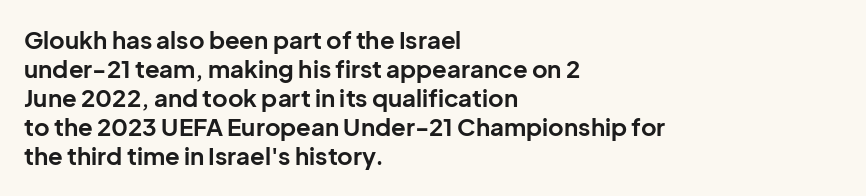
{"italic": "no", "bold": "yes", "underline": "no", "align": "left", "line_spacing_ratio": 1.21, "letter_spacing": "normal", "letter_spacing_em": 0.0, "glyph_px": 24}
